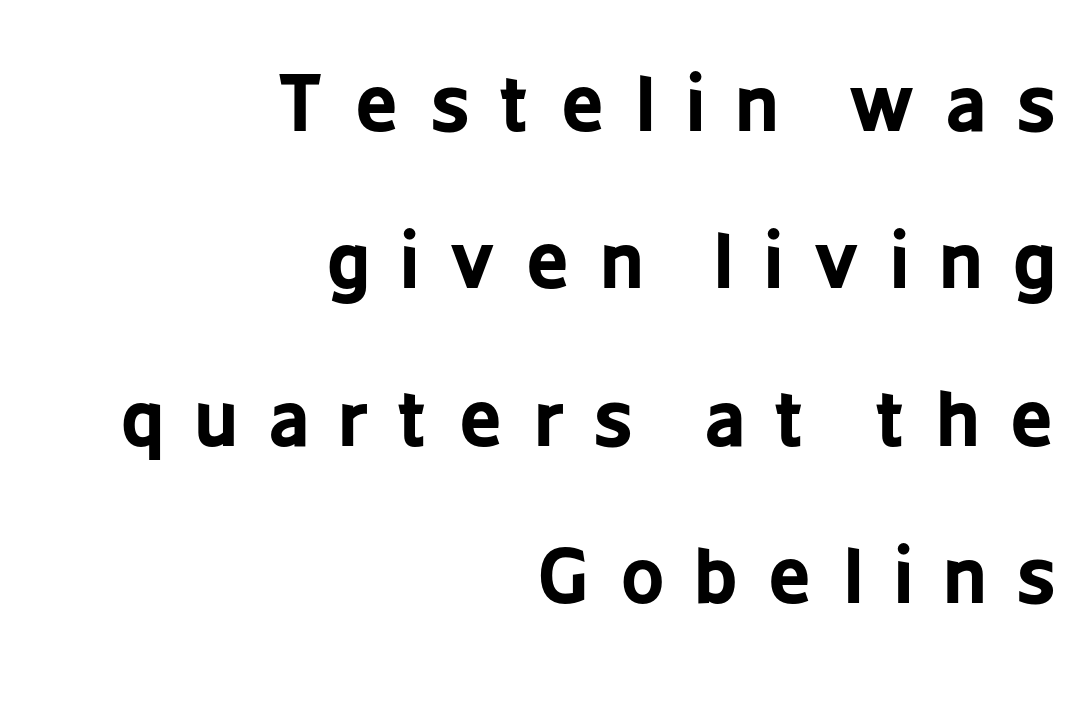
{"serif": "no", "italic": "no", "bold": "yes", "weight": "bold", "width": "condensed", "stroke_contrast": "low", "x_height": "medium", "monospaced": "no", "underline": "no", "align": "right", "line_spacing": "loose", "line_spacing_ratio": 2.1, "letter_spacing": "wide", "letter_spacing_em": 0.41, "glyph_px": 75}
